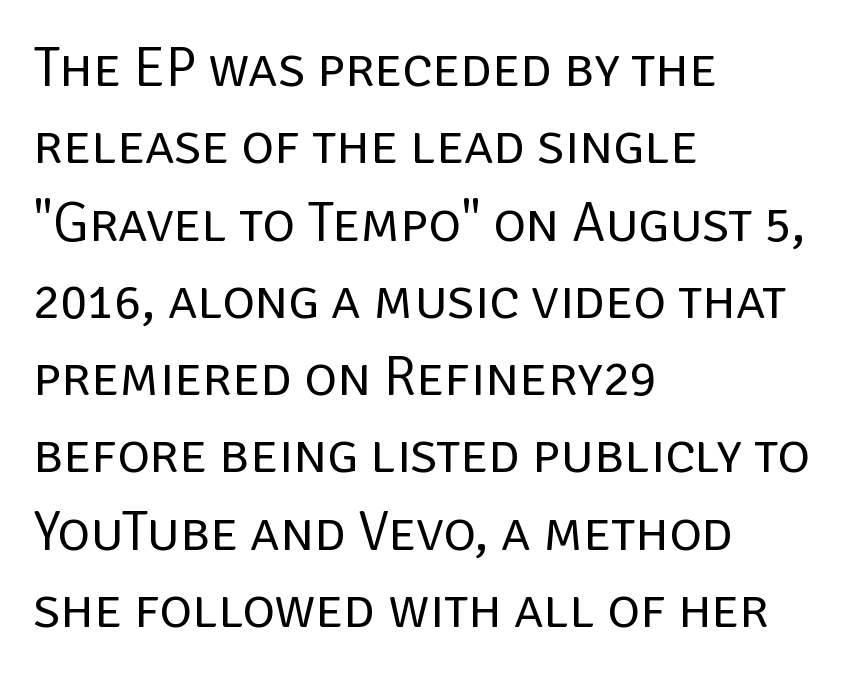
The image shows 56 px regular-weight sans-serif type, upright; set left-aligned, normal line spacing (1.38x), normal letter spacing, not underlined; low stroke contrast and a large x-height.
